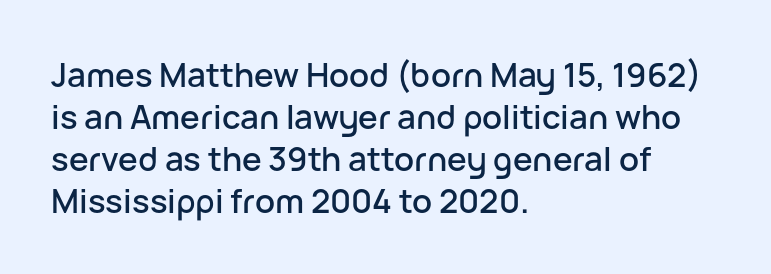
A typesetter would label this face a sans. Horizontal bands of white between lines are of average thickness. Here the designer chose a conventional face with non-uniform glyph widths. Characters remain perfectly vertical along every line. Line beginnings align vertically; line endings do not.
